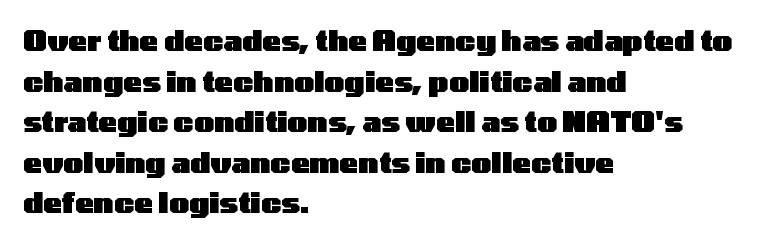
Q: Is the text bold? A: Yes.
Q: Is the text italic (slanted)? A: No, it is upright.
Q: Is the typeface a serif or a sans-serif typeface? A: Sans-serif.
Q: Is the text underlined? A: No.
Q: How is the paragraph aligned? A: Left-aligned.
Q: Is the spacing between letters normal or unusually wide? A: Normal.
Q: Is the spacing between lines tight, normal or loose? A: Normal.
Q: Width (condensed, normal, or wide)? A: Wide.
Q: Stroke contrast? A: Low.
Q: x-height? A: Medium.
Q: Monospaced? A: No.
